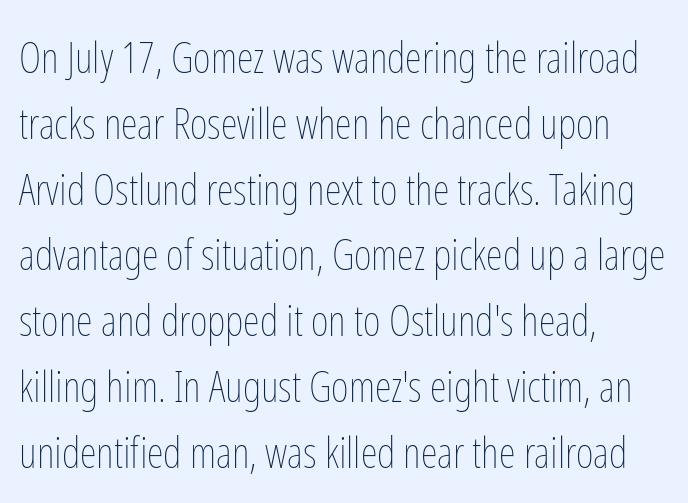
Is there any slant? The stems are plumb. The compositor pushed each line to the left boundary. The letterforms sit at book weight or below. Is this a fixed-width face? No — the glyphs have proportional, varying widths. Only glyphs here, with clear space below each row.
